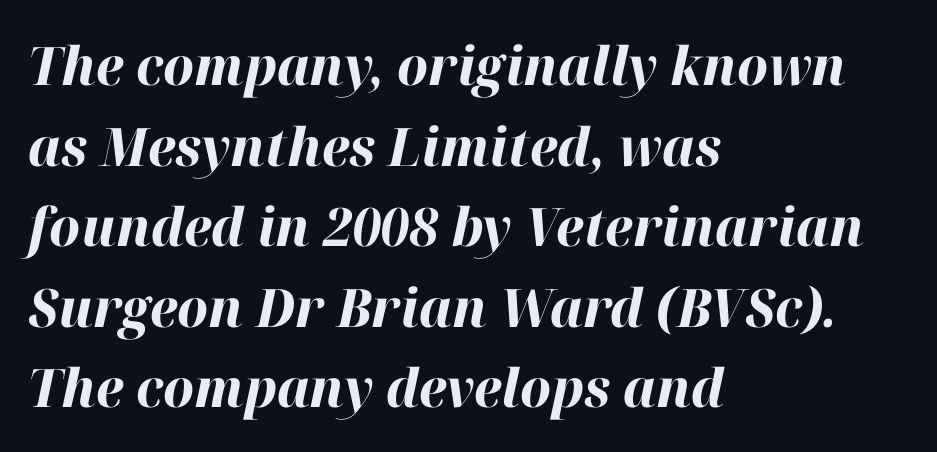
Q: Is the text bold? A: Yes.
Q: Is the text italic (slanted)? A: Yes, it leans right by about 12 degrees.
Q: Is the text underlined? A: No.
Q: How is the paragraph aligned? A: Left-aligned.
Q: Is the spacing between letters normal or unusually wide? A: Normal.
Q: Is the spacing between lines tight, normal or loose? A: Normal.
Q: Width (condensed, normal, or wide)? A: Normal.
Q: Stroke contrast? A: High.
Q: x-height? A: Medium.
Q: Monospaced? A: No.
